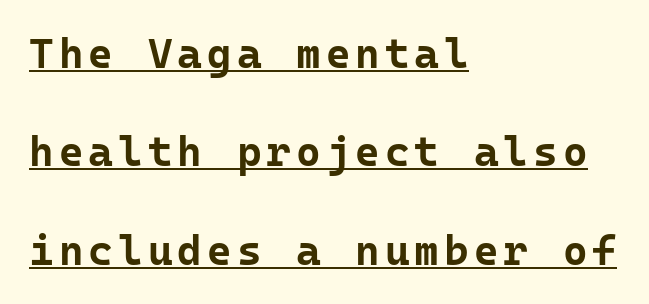
Q: Is the text bold? A: Yes.
Q: Is the text italic (slanted)? A: No, it is upright.
Q: Is the typeface a serif or a sans-serif typeface? A: Sans-serif.
Q: Is the text underlined? A: Yes.
Q: How is the paragraph aligned? A: Left-aligned.
Q: Is the spacing between lines tight, normal or loose? A: Loose.
Q: Width (condensed, normal, or wide)? A: Normal.
Q: Stroke contrast? A: Low.
Q: x-height? A: Medium.
Q: Monospaced? A: Yes.
